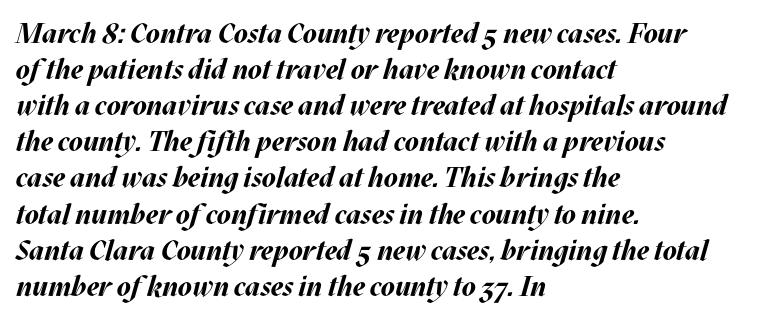
The image shows 28 px bold type, italic (leaning right); set left-aligned, normal line spacing (1.29x), normal letter spacing, not underlined; medium stroke contrast and a large x-height.
